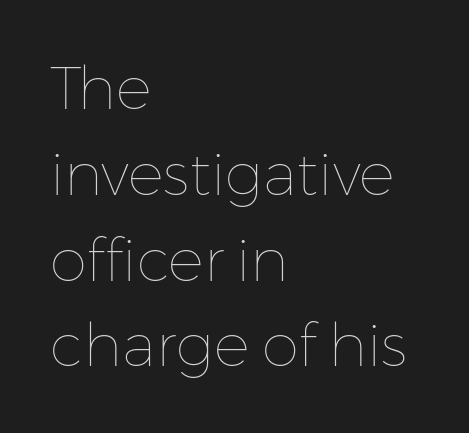
Decoration check: the copy has no underline. The strokes are not fattened; the text isn't bold. Evenly set lines give the paragraph a standard silhouette. The letters advance in unequal steps, a hallmark of proportional type. Is the letter spacing exaggerated? No — it looks like the ordinary default. The typography opts for an upright posture over an oblique one.
